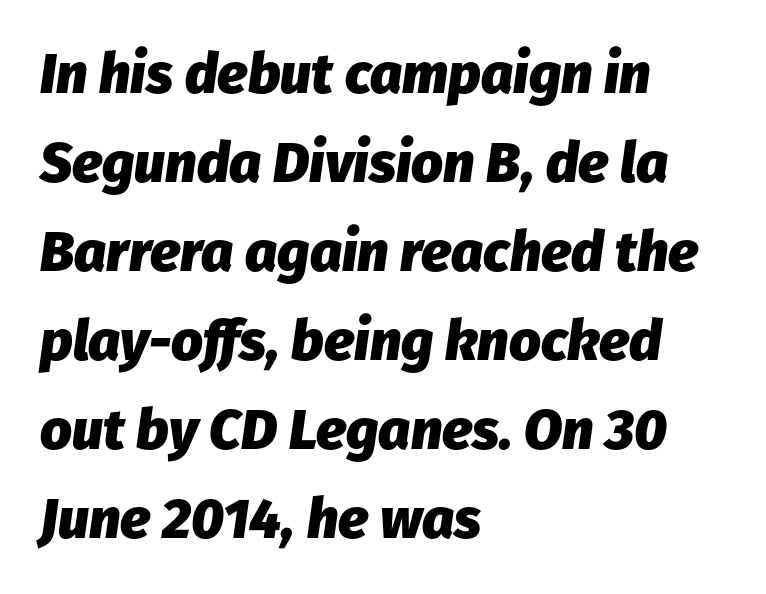
The image shows 56 px heavy type, italic (leaning right); set left-aligned, normal line spacing (1.59x), normal letter spacing, not underlined; low stroke contrast and a medium x-height.
